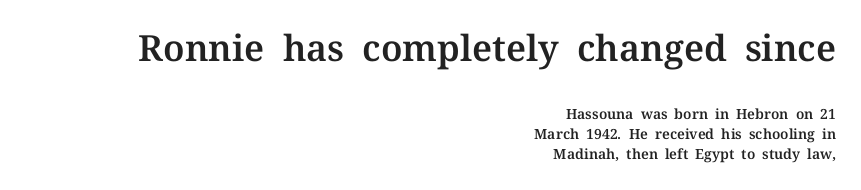
The image shows 36 px serif type, upright; set right-aligned, normal line spacing (1.43x), normal letter spacing, not underlined; the first (top) block is 2.57x larger; medium stroke contrast and a medium x-height.
